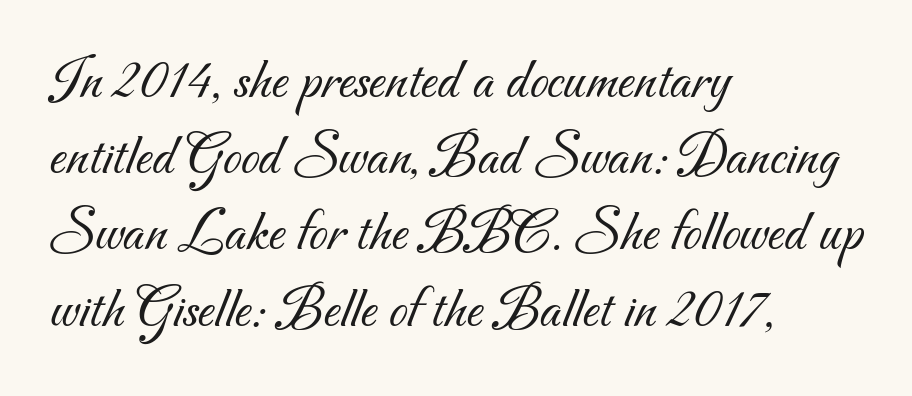
A classic flush-left, rag-right setting is used for this passage. The foot of each line stays bare and open. Vertical spacing — default. Examine the stroke ends and you'll find no serifs. Varying glyph widths throughout — classic text-font behaviour.
